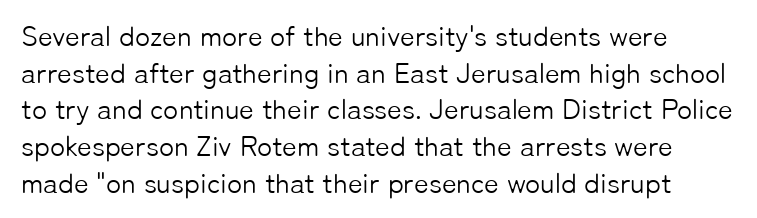
Plain, unruled lines of type. Does the lettering tilt? It doesn't — this is upright. Leading: standard. Each letter's strokes conclude bluntly, with no projecting serifs.
